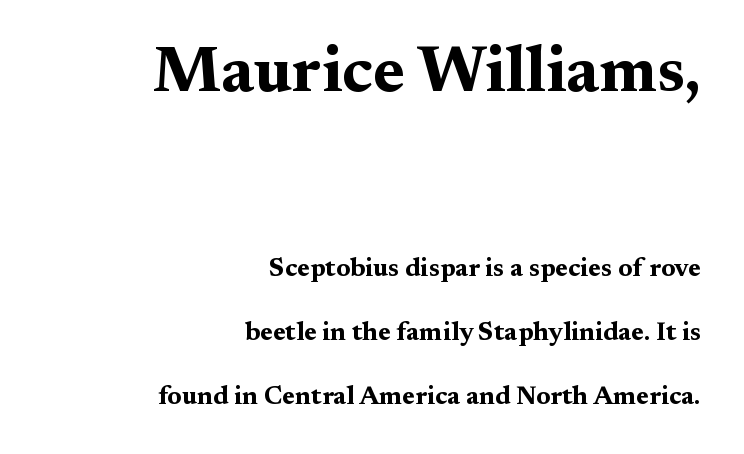
The image shows 65 px bold, wide serif type, upright; set right-aligned, loose line spacing (2.47x), normal letter spacing, not underlined; the first (top) block is 2.5x larger; medium stroke contrast and a medium x-height.
